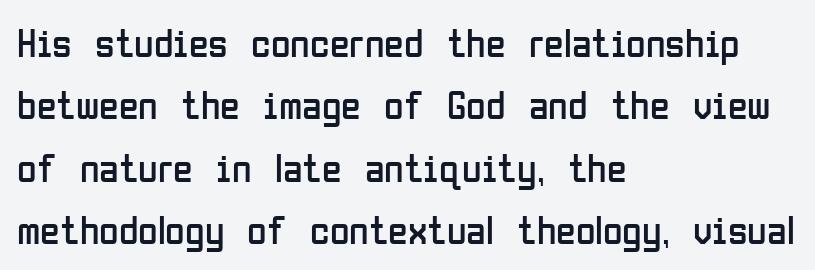
The rendering uses a moderate line-height, typical for paragraphs. The passage is arranged the way most books set body copy — flush left. Vertical strokes here are truly vertical. Note: no serifs on the glyphs. Underlining? Definitely not there.
